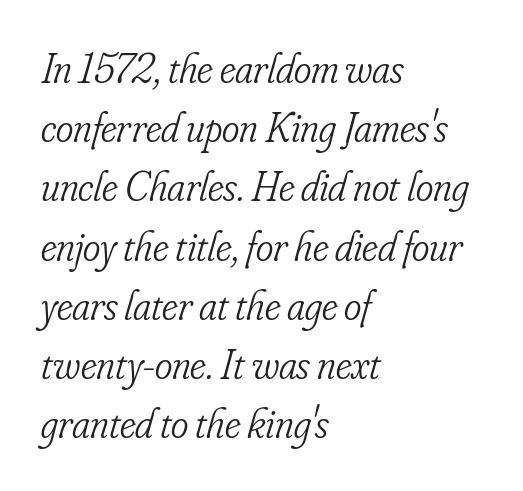
{"serif": "yes", "italic": "yes", "lean": "right", "slant_degrees": 16, "bold": "no", "weight": "light", "width": "condensed", "stroke_contrast": "low", "x_height": "small", "monospaced": "no", "underline": "no", "align": "left", "line_spacing": "normal", "line_spacing_ratio": 1.41, "letter_spacing": "normal", "letter_spacing_em": 0.0, "glyph_px": 42}
